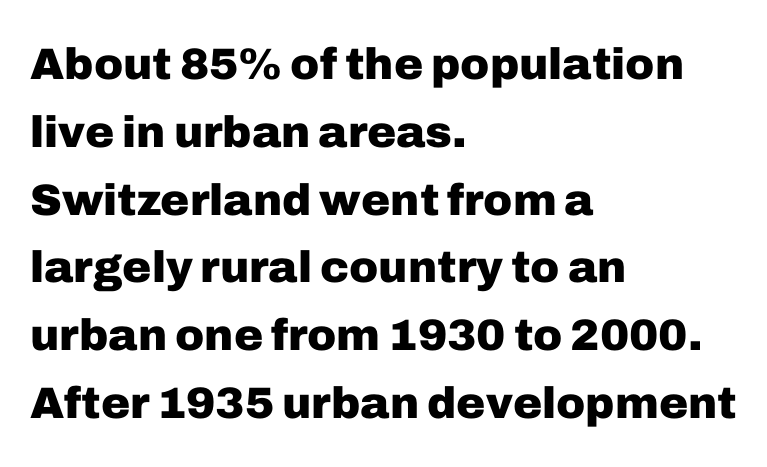
Q: Is the text bold? A: Yes.
Q: Is the text italic (slanted)? A: No, it is upright.
Q: Is the typeface a serif or a sans-serif typeface? A: Sans-serif.
Q: Is the text underlined? A: No.
Q: How is the paragraph aligned? A: Left-aligned.
Q: Is the spacing between letters normal or unusually wide? A: Normal.
Q: Is the spacing between lines tight, normal or loose? A: Normal.
Q: Width (condensed, normal, or wide)? A: Normal.
Q: Stroke contrast? A: Low.
Q: x-height? A: Medium.
Q: Monospaced? A: No.
